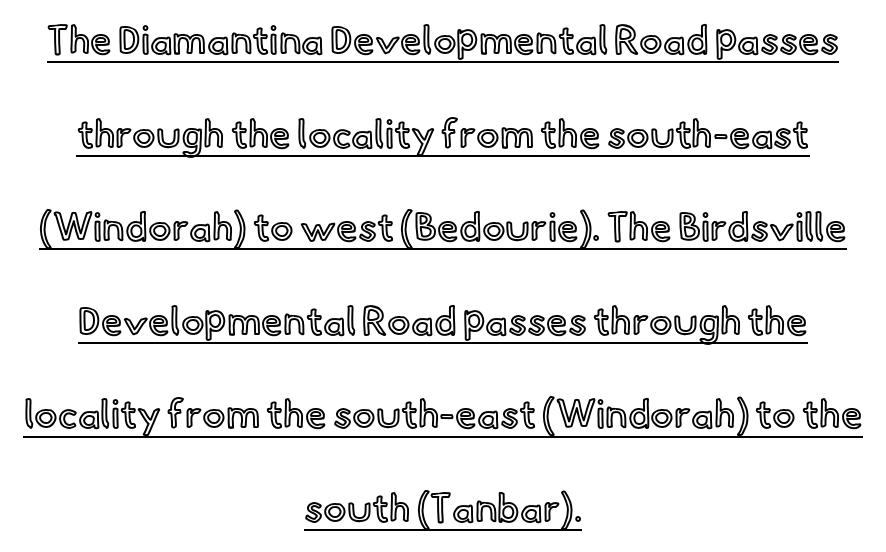
Q: Is the text italic (slanted)? A: No, it is upright.
Q: Is the text underlined? A: Yes.
Q: How is the paragraph aligned? A: Centered.
Q: Is the spacing between letters normal or unusually wide? A: Normal.
Q: Is the spacing between lines tight, normal or loose? A: Loose.
Q: Width (condensed, normal, or wide)? A: Normal.
Q: x-height? A: Small.
Q: Monospaced? A: No.
